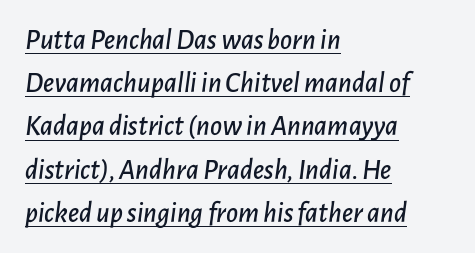
Q: Is the text italic (slanted)? A: Yes, it leans right by about 7 degrees.
Q: Is the text underlined? A: Yes.
Q: How is the paragraph aligned? A: Left-aligned.
Q: Is the spacing between letters normal or unusually wide? A: Normal.
Q: Is the spacing between lines tight, normal or loose? A: Normal.
Q: Width (condensed, normal, or wide)? A: Normal.
Q: Stroke contrast? A: Low.
Q: x-height? A: Medium.
Q: Monospaced? A: No.
